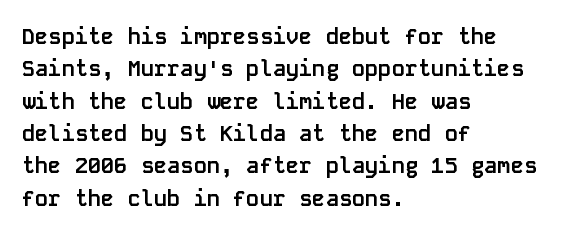
{"italic": "no", "bold": "yes", "underline": "no", "align": "left", "line_spacing": "normal", "line_spacing_ratio": 1.47, "letter_spacing": "normal", "letter_spacing_em": 0.0, "glyph_px": 22}
